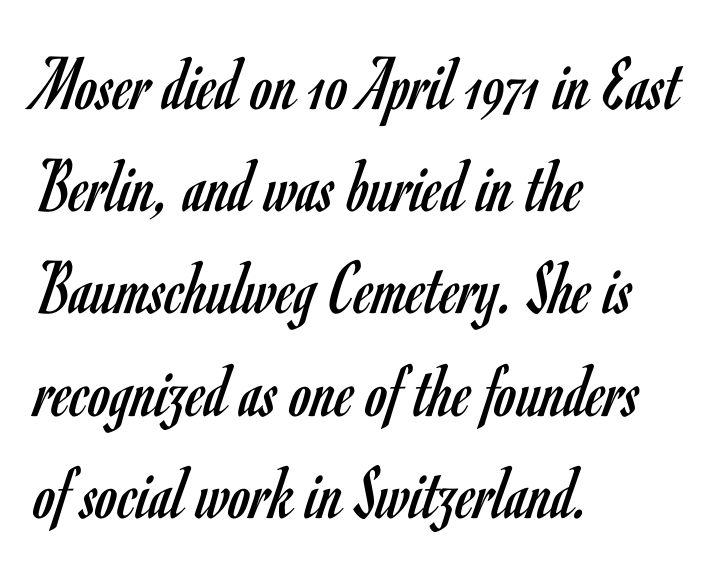
{"serif": "no", "bold": "no", "weight": "regular", "width": "condensed", "stroke_contrast": "low", "x_height": "small", "monospaced": "no", "underline": "no", "align": "left", "line_spacing": "normal", "line_spacing_ratio": 1.31, "letter_spacing": "normal", "letter_spacing_em": 0.0, "glyph_px": 78}
